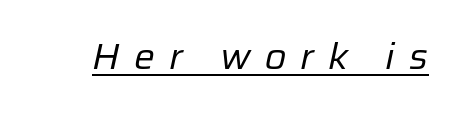
The gaps between neighbouring characters are conspicuously large. This sample has the flowing, uneven cadence of proportional lettering. The string is rendered with underlining switched on. Is the stroke heavy? The answer is a plain regular-or-lighter. The typography opts for an oblique posture over an upright one.
